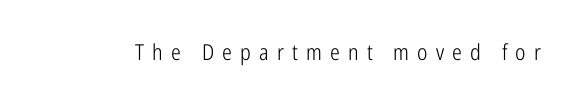
The image shows 22 px text type, upright; set unusually wide letter spacing (+0.37 em), not underlined.
